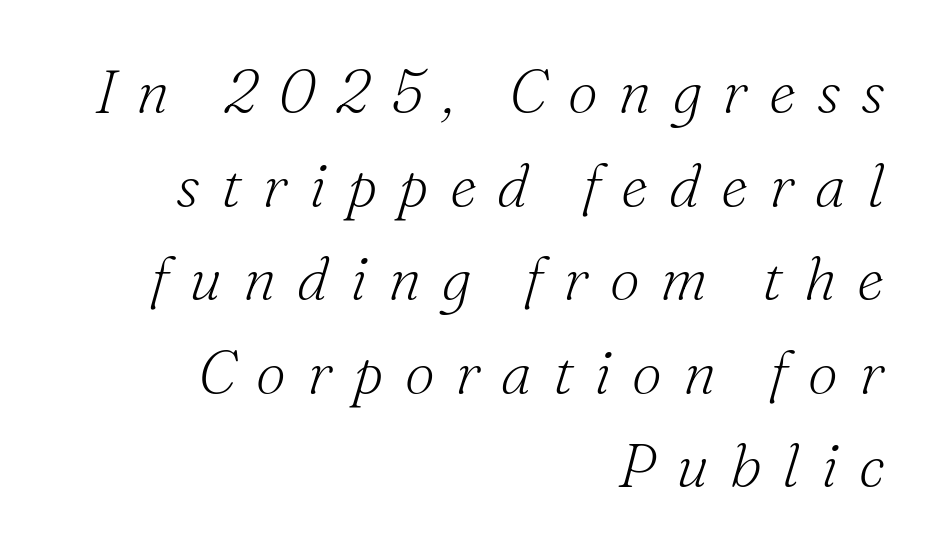
The image shows 60 px light serif type, italic (leaning right); set right-aligned, normal line spacing (1.56x), unusually wide letter spacing (+0.35 em), not underlined; medium stroke contrast and a small x-height.
